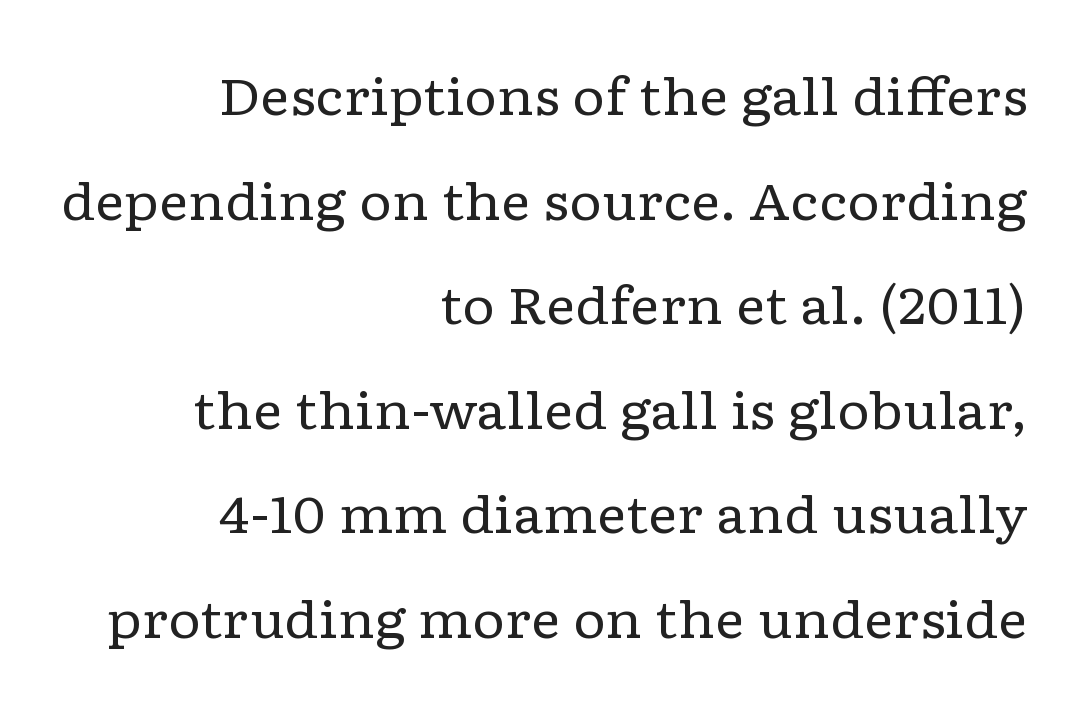
Q: Is the text bold? A: No.
Q: Is the text italic (slanted)? A: No, it is upright.
Q: Is the typeface a serif or a sans-serif typeface? A: Serif.
Q: Is the text underlined? A: No.
Q: How is the paragraph aligned? A: Right-aligned.
Q: Is the spacing between letters normal or unusually wide? A: Normal.
Q: Is the spacing between lines tight, normal or loose? A: Loose.
Q: Width (condensed, normal, or wide)? A: Wide.
Q: Stroke contrast? A: Low.
Q: x-height? A: Medium.
Q: Monospaced? A: No.
